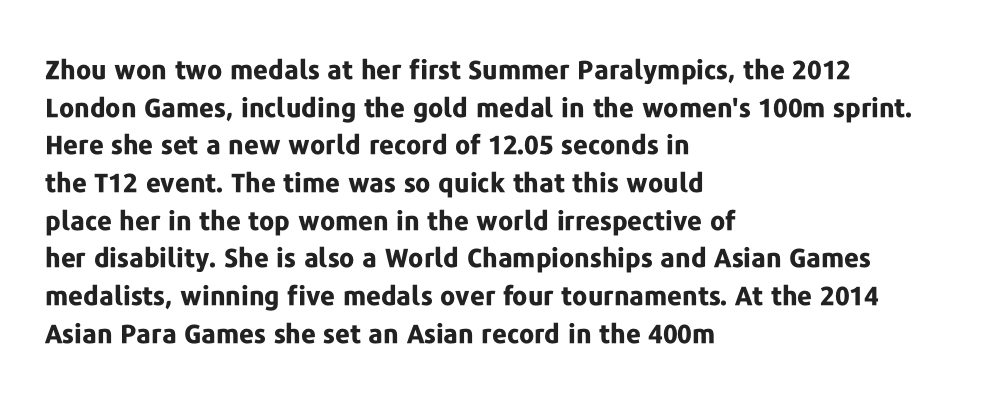
On the weight axis this lands at bold, roughly 700. Words float on clear page, feet unadorned. Interline gaps are of average width in this sample. The rendering keeps characters at their native spacing. In terms of posture, this sample is upright.
